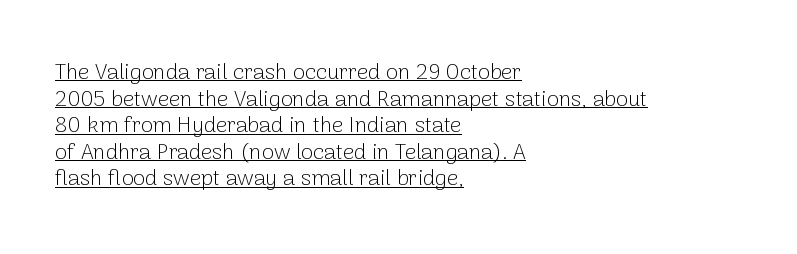
{"italic": "no", "bold": "no", "underline": "yes", "align": "left", "line_spacing_ratio": 1.21, "letter_spacing": "normal", "letter_spacing_em": 0.0, "glyph_px": 22}
